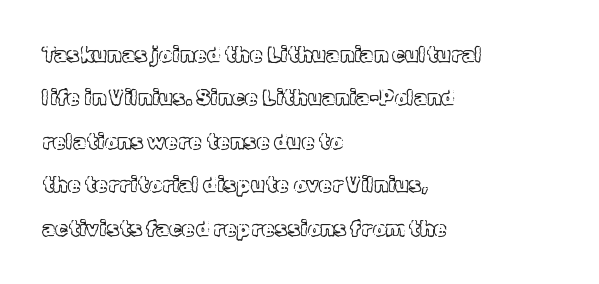
The specimen omits any rule beneath the text block's lines. Designer's note — italics off, roman on. Layout note: lines flush left. This sample uses plain, unmodified letter spacing.
